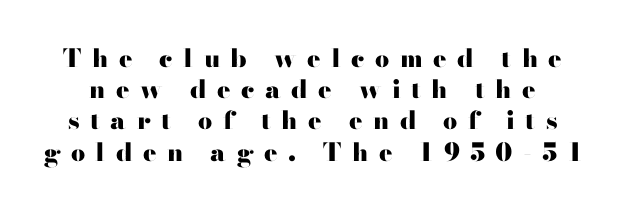
The image shows 25 px bold type, upright; set normal line spacing (1.25x), unusually wide letter spacing (+0.42 em), not underlined.
